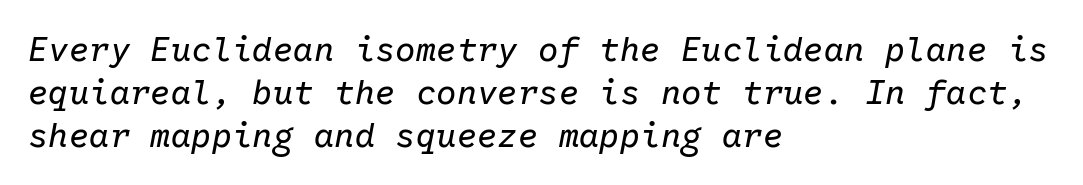
Q: Is the text bold? A: No.
Q: Is the text italic (slanted)? A: Yes, it leans right by about 10 degrees.
Q: Is the text underlined? A: No.
Q: How is the paragraph aligned? A: Left-aligned.
Q: Is the spacing between letters normal or unusually wide? A: Normal.
Q: Is the spacing between lines tight, normal or loose? A: Normal.
Q: Width (condensed, normal, or wide)? A: Normal.
Q: Stroke contrast? A: Low.
Q: x-height? A: Medium.
Q: Monospaced? A: Yes.
